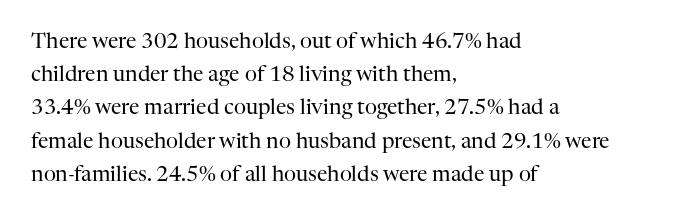
The face looks like a standard text weight, possibly lighter. Short and long lines alike share a common starting point at left. Vertically, the passage feels balanced, rows spaced as you'd expect. A bare baseline throughout the passage. Here the glyphs are tracked normally, forming tight word shapes.
